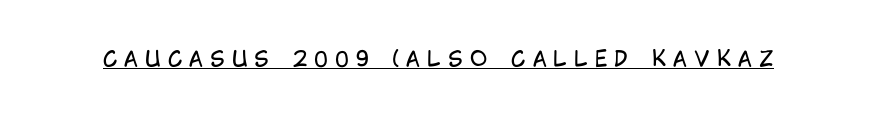
{"italic": "no", "bold": "no", "underline": "yes", "letter_spacing": "wide", "letter_spacing_em": 0.33, "glyph_px": 21}
